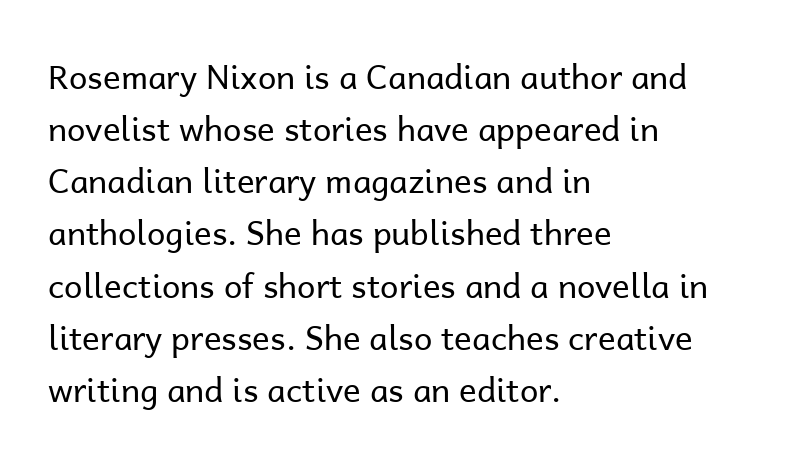
The image shows 33 px regular-weight sans-serif type, upright; set left-aligned, normal line spacing (1.58x), normal letter spacing, not underlined; low stroke contrast and a medium x-height.
